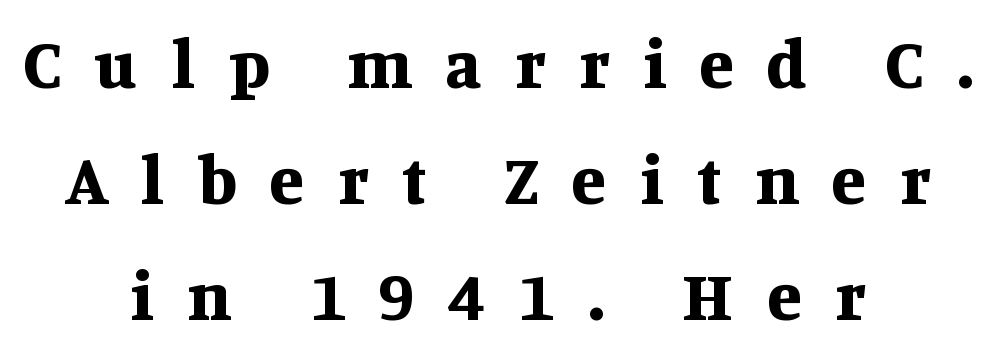
Successive baselines arrive at the customary interval. The baseline area is clear. Each line is balanced around a shared central axis. You could not count columns in this text — the font is proportionally spaced.
